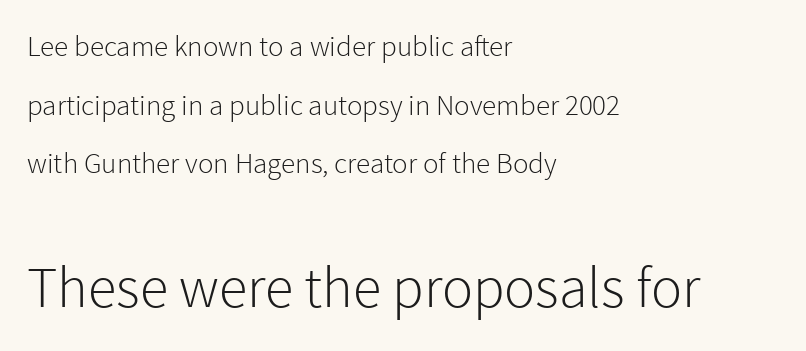
{"serif": "no", "italic": "no", "bold": "no", "weight": "light", "width": "normal", "x_height": "medium", "monospaced": "no", "underline": "no", "align": "left", "line_spacing": "loose", "line_spacing_ratio": 2.02, "letter_spacing": "normal", "letter_spacing_em": 0.0, "larger_block": "second", "size_ratio": 2.0, "glyph_px": 58}
